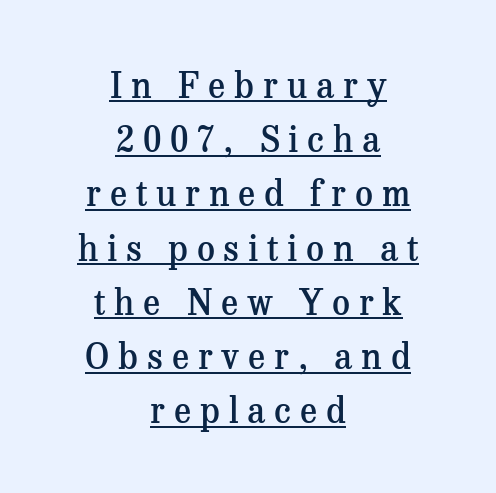
The image shows 35 px semibold serif type, upright; set centered, normal line spacing (1.55x), unusually wide letter spacing (+0.25 em), underlined; medium stroke contrast and a medium x-height.
